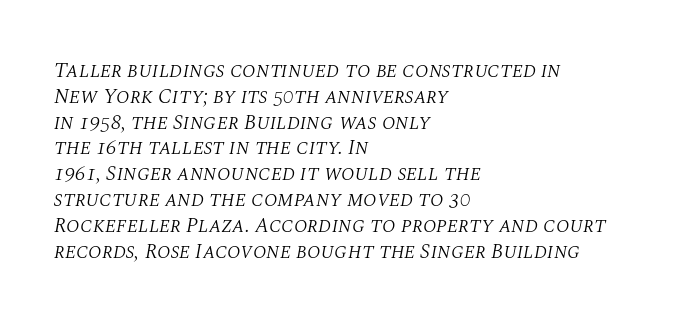
Q: Is the text bold? A: No.
Q: Is the text italic (slanted)? A: Yes, it leans right by about 10 degrees.
Q: Is the text underlined? A: No.
Q: How is the paragraph aligned? A: Left-aligned.
Q: Is the spacing between letters normal or unusually wide? A: Normal.
